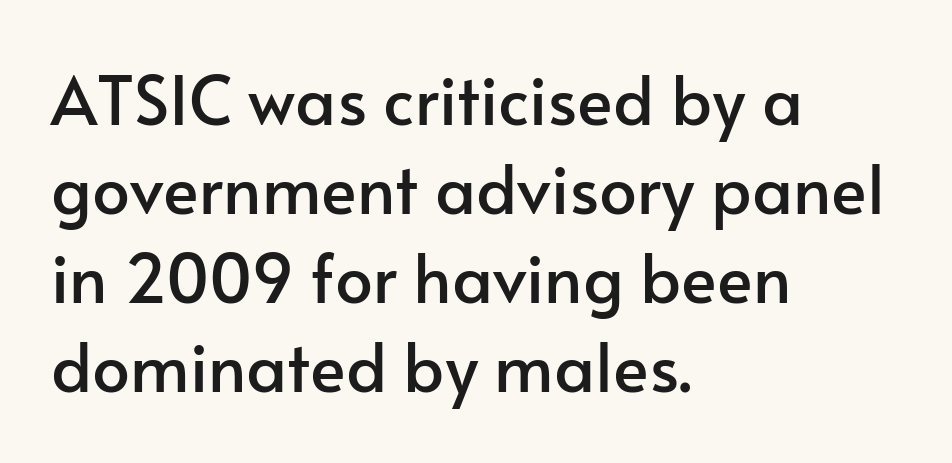
The type is set solid horizontally, with unmodified tracking. This rendering employs a face without finishing strokes, i.e., a sans-serif. Leftover space on each line is placed entirely after the last word. Plain, unruled lines of type. The vertical gap from one line to the next is medium. This is the regular roman posture of the typeface.
